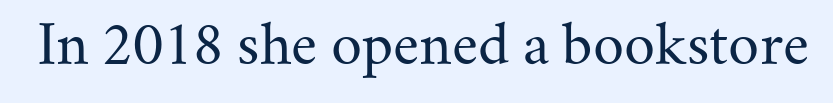
{"serif": "yes", "italic": "no", "bold": "no", "weight": "regular", "width": "normal", "stroke_contrast": "medium", "x_height": "small", "monospaced": "no", "underline": "no", "letter_spacing": "normal", "letter_spacing_em": 0.0, "glyph_px": 54}
